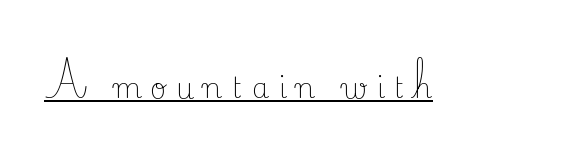
Q: Is the text bold? A: No.
Q: Is the text italic (slanted)? A: No, it is upright.
Q: Is the typeface a serif or a sans-serif typeface? A: Serif.
Q: Is the text underlined? A: Yes.
Q: Is the spacing between letters normal or unusually wide? A: Unusually wide.
Q: Width (condensed, normal, or wide)? A: Normal.
Q: Stroke contrast? A: Low.
Q: x-height? A: Small.
Q: Monospaced? A: No.
